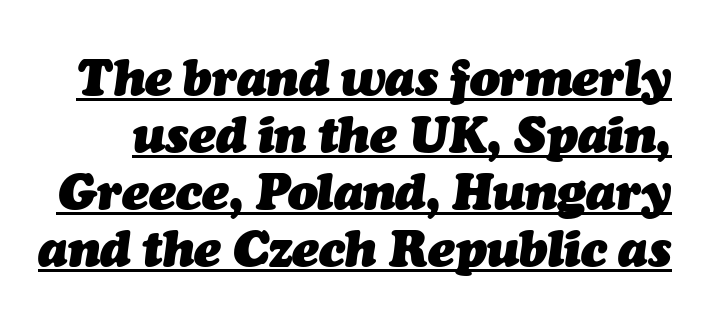
Q: Is the text bold? A: Yes.
Q: Is the text italic (slanted)? A: Yes, it leans right by about 7 degrees.
Q: Is the text underlined? A: Yes.
Q: Is the spacing between letters normal or unusually wide? A: Normal.
Q: Is the spacing between lines tight, normal or loose? A: Tight.
Q: Width (condensed, normal, or wide)? A: Normal.
Q: Stroke contrast? A: Medium.
Q: x-height? A: Medium.
Q: Monospaced? A: No.
